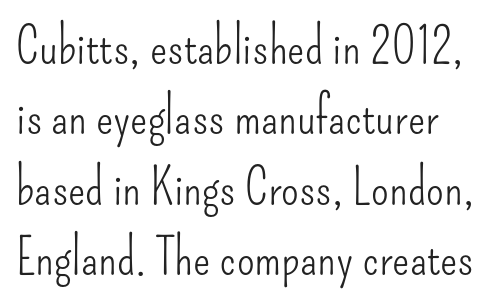
Q: Is the text bold? A: No.
Q: Is the text italic (slanted)? A: No, it is upright.
Q: Is the typeface a serif or a sans-serif typeface? A: Sans-serif.
Q: Is the text underlined? A: No.
Q: How is the paragraph aligned? A: Left-aligned.
Q: Is the spacing between letters normal or unusually wide? A: Normal.
Q: Is the spacing between lines tight, normal or loose? A: Normal.
Q: Width (condensed, normal, or wide)? A: Condensed.
Q: Stroke contrast? A: Low.
Q: x-height? A: Small.
Q: Monospaced? A: No.
